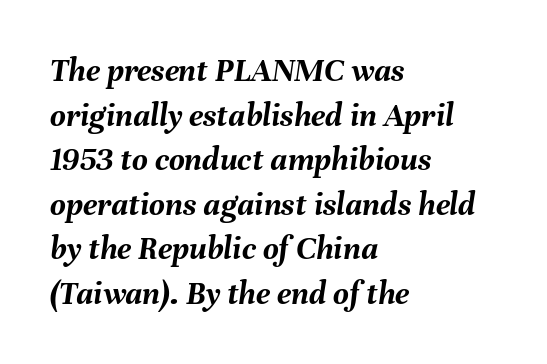
If you measured baseline to baseline, you'd find a middling distance. Would a proofreader flag this as italicized? Yes. The line texture is even and compact thanks to regular tracking. You'd pick this weight for a headline — it's a proper bold. Lines of text with bare space underneath. The letters advance in unequal steps, a hallmark of proportional type.
